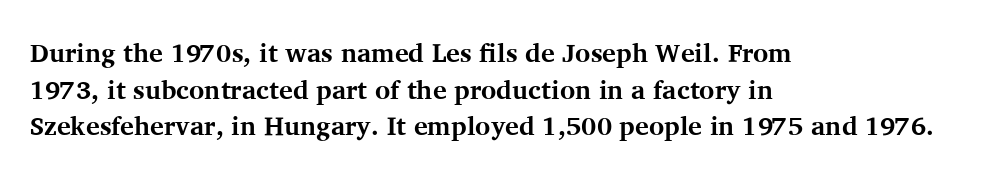
Q: Is the text bold? A: Yes.
Q: Is the text italic (slanted)? A: No, it is upright.
Q: Is the text underlined? A: No.
Q: How is the paragraph aligned? A: Left-aligned.
Q: Is the spacing between letters normal or unusually wide? A: Normal.
Q: Is the spacing between lines tight, normal or loose? A: Normal.
